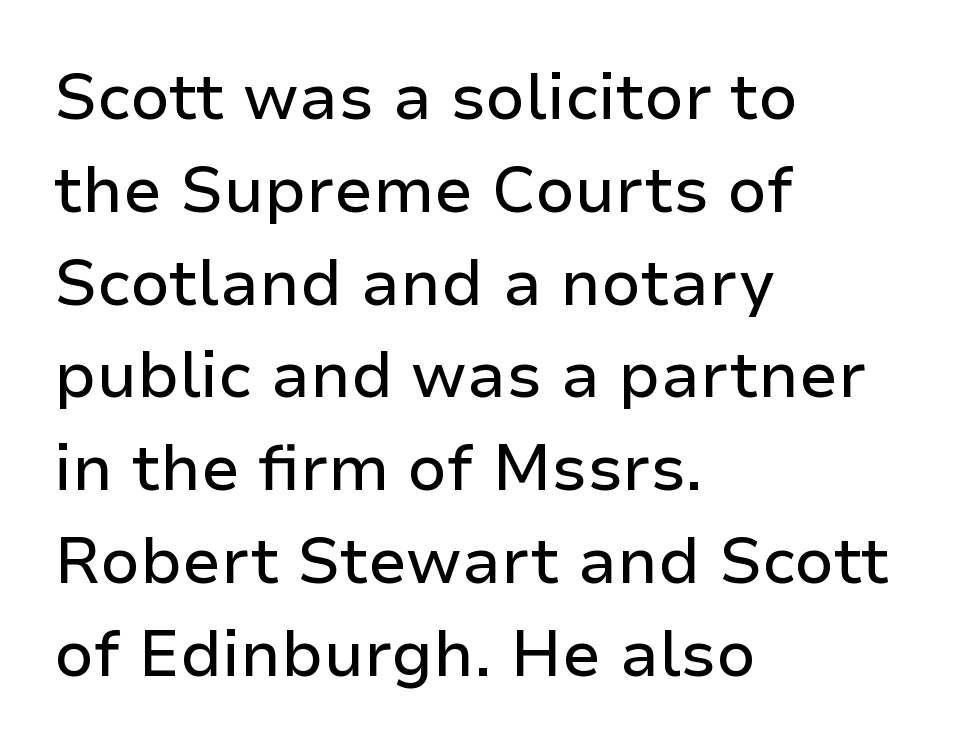
{"serif": "no", "italic": "no", "width": "normal", "stroke_contrast": "low", "x_height": "medium", "monospaced": "no", "underline": "no", "align": "left", "line_spacing": "normal", "line_spacing_ratio": 1.45, "letter_spacing": "normal", "letter_spacing_em": 0.0, "glyph_px": 64}
